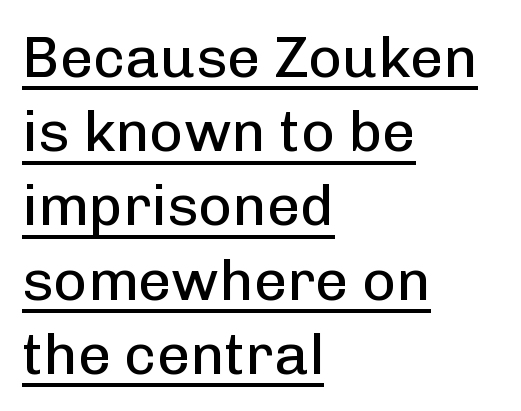
Q: Is the text bold? A: No.
Q: Is the text italic (slanted)? A: No, it is upright.
Q: Is the typeface a serif or a sans-serif typeface? A: Sans-serif.
Q: Is the text underlined? A: Yes.
Q: How is the paragraph aligned? A: Left-aligned.
Q: Is the spacing between letters normal or unusually wide? A: Normal.
Q: Is the spacing between lines tight, normal or loose? A: Normal.
Q: Width (condensed, normal, or wide)? A: Normal.
Q: Stroke contrast? A: Low.
Q: x-height? A: Medium.
Q: Monospaced? A: No.
